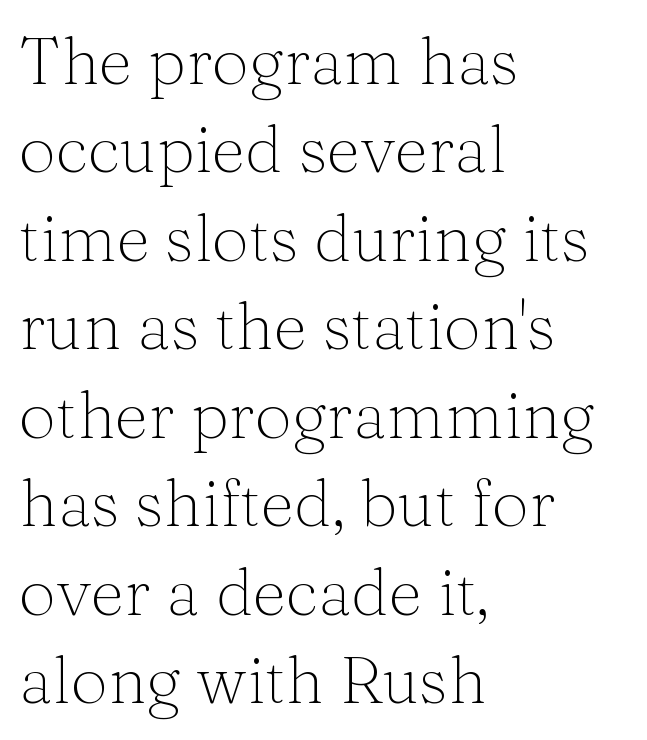
Check where the strokes stop: tiny serifs finish them off. All the whitespace from short lines collects on the right. Each letter keeps its own natural width here, so spacing adapts to shape. Anything drawn beneath the words? Only blank space. Default kerning and tracking; the words read as compact shapes. The weight tops out at a normal text grade.
